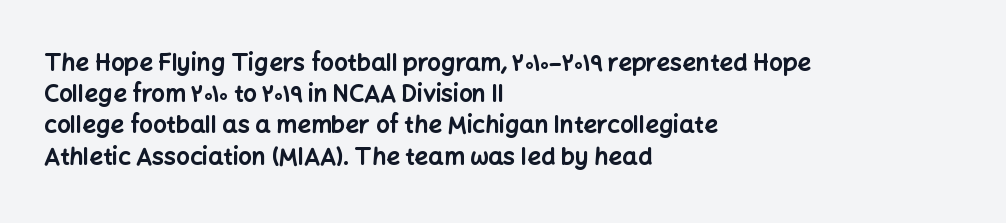
Q: Is the text bold? A: Yes.
Q: Is the text italic (slanted)? A: No, it is upright.
Q: Is the text underlined? A: No.
Q: How is the paragraph aligned? A: Left-aligned.
Q: Is the spacing between letters normal or unusually wide? A: Normal.
Q: Is the spacing between lines tight, normal or loose? A: Normal.
